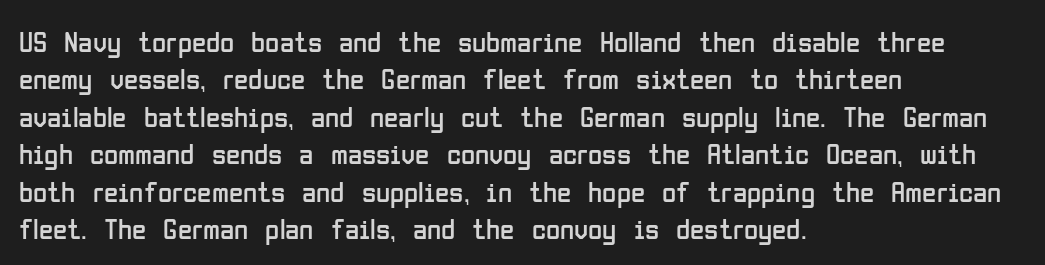
{"serif": "no", "italic": "no", "bold": "no", "weight": "regular", "width": "condensed", "stroke_contrast": "low", "x_height": "medium", "monospaced": "no", "underline": "no", "align": "left", "line_spacing": "normal", "line_spacing_ratio": 1.29, "letter_spacing": "normal", "letter_spacing_em": 0.0, "glyph_px": 29}
